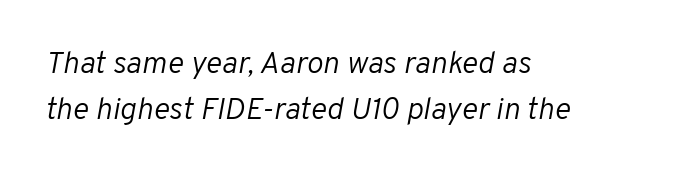
Q: Is the text bold? A: No.
Q: Is the text italic (slanted)? A: Yes, it leans right by about 10 degrees.
Q: Is the text underlined? A: No.
Q: How is the paragraph aligned? A: Left-aligned.
Q: Is the spacing between letters normal or unusually wide? A: Normal.
Q: Is the spacing between lines tight, normal or loose? A: Normal.
Q: Width (condensed, normal, or wide)? A: Normal.
Q: Stroke contrast? A: Low.
Q: x-height? A: Medium.
Q: Monospaced? A: No.
